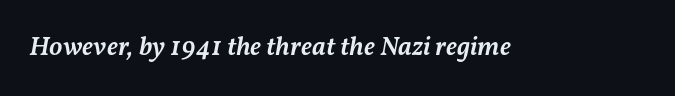
{"italic": "yes", "lean": "right", "slant_degrees": 11, "bold": "semi", "underline": "no", "letter_spacing": "normal", "letter_spacing_em": 0.0, "glyph_px": 27}
